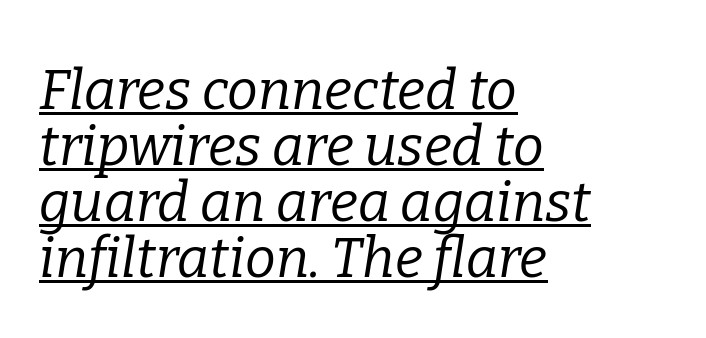
{"serif": "yes", "italic": "yes", "lean": "right", "slant_degrees": 9, "bold": "no", "weight": "regular", "width": "normal", "stroke_contrast": "low", "x_height": "medium", "monospaced": "no", "underline": "yes", "align": "left", "line_spacing": "tight", "line_spacing_ratio": 1.02, "letter_spacing": "normal", "letter_spacing_em": 0.0, "glyph_px": 55}
